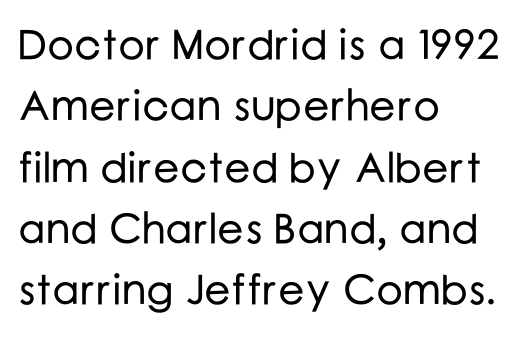
{"serif": "no", "italic": "no", "width": "normal", "stroke_contrast": "low", "x_height": "medium", "monospaced": "no", "underline": "no", "align": "left", "line_spacing": "normal", "line_spacing_ratio": 1.46, "letter_spacing": "normal", "letter_spacing_em": 0.0, "glyph_px": 42}
